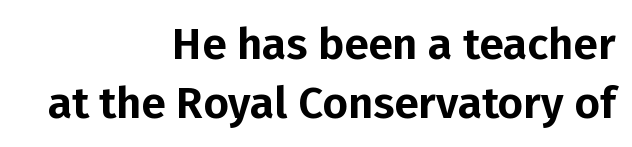
The image shows 44 px sans-serif type, upright; set right-aligned, normal line spacing (1.33x), normal letter spacing, not underlined; low stroke contrast and a medium x-height.
